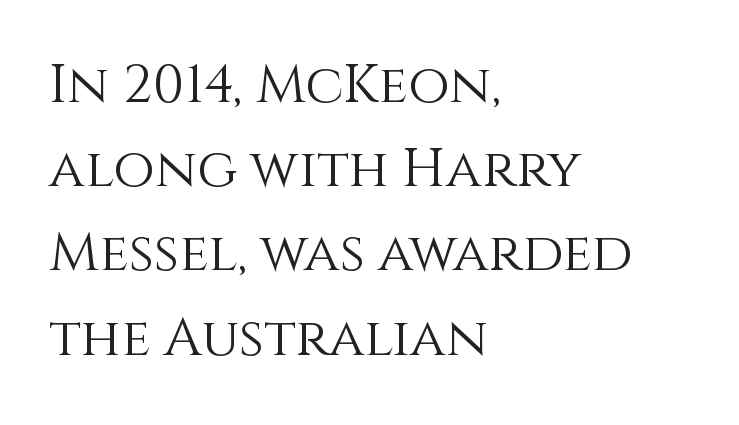
The image shows 54 px light type, upright; set left-aligned, normal line spacing (1.56x), normal letter spacing, not underlined; a large x-height.
